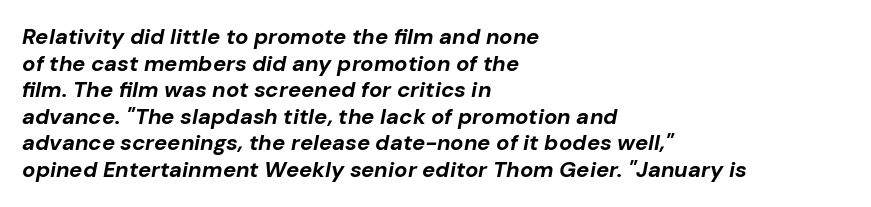
Q: Is the text bold? A: Yes.
Q: Is the text italic (slanted)? A: Yes, it leans right by about 10 degrees.
Q: Is the text underlined? A: No.
Q: How is the paragraph aligned? A: Left-aligned.
Q: Is the spacing between letters normal or unusually wide? A: Normal.
